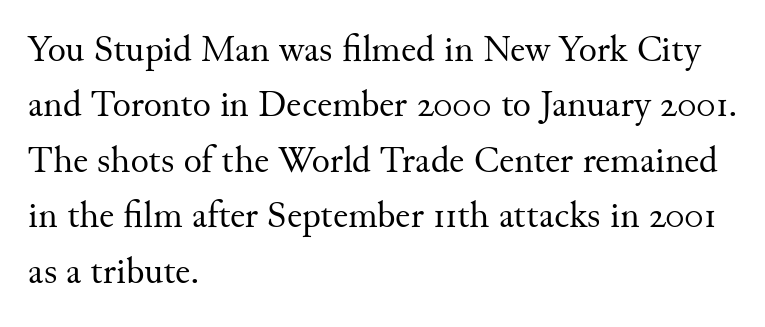
Q: Is the text bold? A: No.
Q: Is the text italic (slanted)? A: No, it is upright.
Q: Is the typeface a serif or a sans-serif typeface? A: Serif.
Q: Is the text underlined? A: No.
Q: How is the paragraph aligned? A: Left-aligned.
Q: Is the spacing between letters normal or unusually wide? A: Normal.
Q: Is the spacing between lines tight, normal or loose? A: Normal.
Q: Width (condensed, normal, or wide)? A: Normal.
Q: Stroke contrast? A: Medium.
Q: x-height? A: Small.
Q: Monospaced? A: No.
